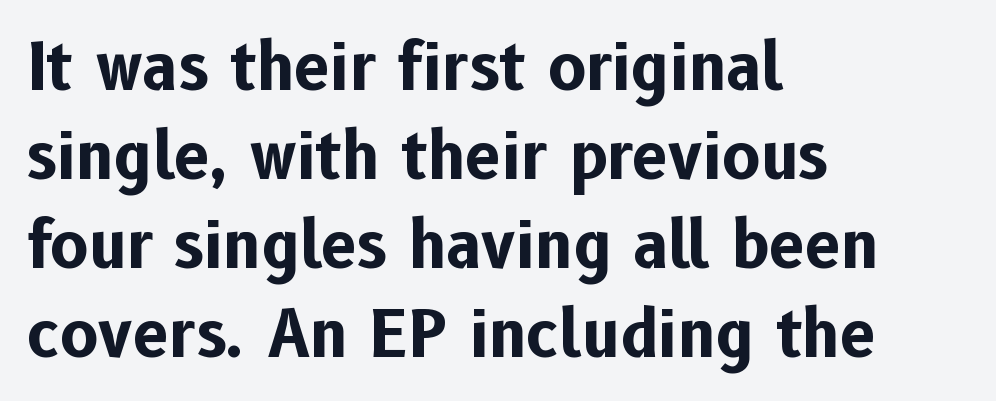
The image shows 64 px bold sans-serif type, upright; set left-aligned, normal line spacing (1.39x), normal letter spacing, not underlined; low stroke contrast and a medium x-height.
